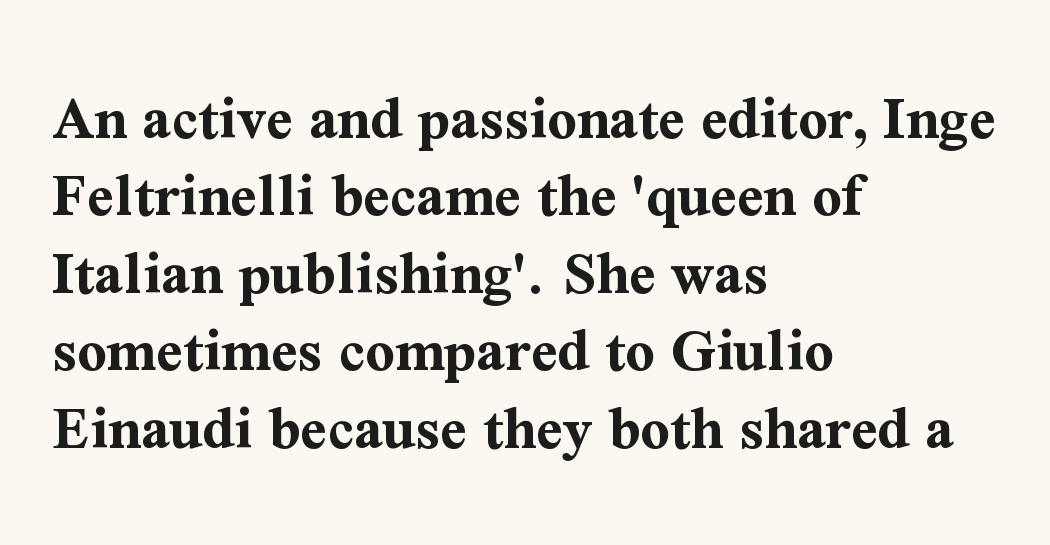
{"serif": "yes", "italic": "no", "bold": "yes", "weight": "bold", "width": "normal", "stroke_contrast": "medium", "x_height": "medium", "monospaced": "no", "underline": "no", "align": "left", "line_spacing_ratio": 1.21, "letter_spacing": "normal", "letter_spacing_em": 0.0, "glyph_px": 64}
